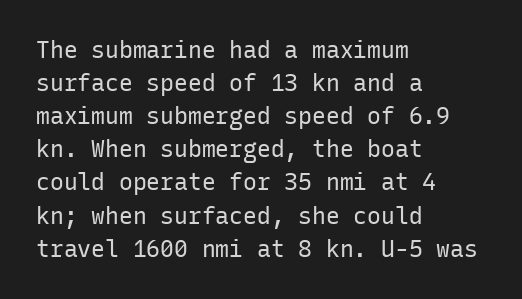
Does extra space separate the letters? No, they use regular spacing. The rendering anchors every line to the left-hand side. The axis of the letterforms is exactly vertical. These lines sit exactly where default settings would place them. Ink coverage per letter is moderate at most. Bare-footed words on every line.
